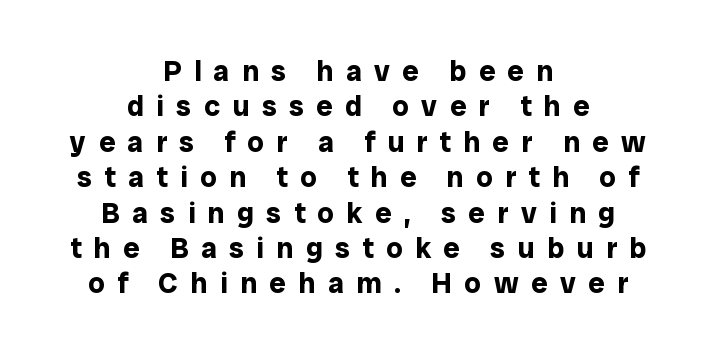
{"serif": "no", "italic": "no", "bold": "yes", "weight": "bold", "width": "normal", "stroke_contrast": "low", "x_height": "medium", "monospaced": "no", "underline": "no", "align": "center", "line_spacing_ratio": 1.22, "letter_spacing": "wide", "letter_spacing_em": 0.43, "glyph_px": 29}
